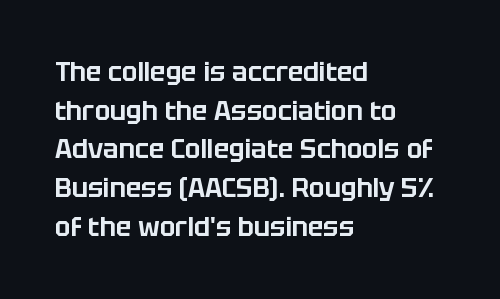
If you measured baseline to baseline, you'd find a middling distance. The line texture is even and compact thanks to regular tracking. Descender tails drop into unmarked territory. Posture: upright roman. Horizontally, the lines are justified to the leading edge only.
